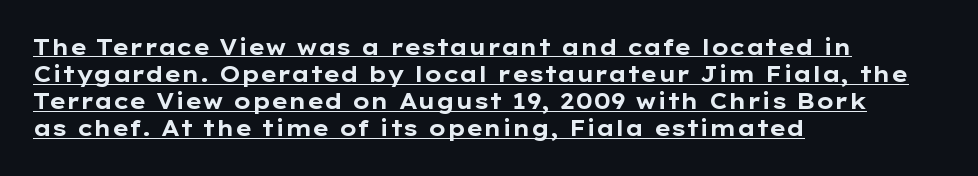
Q: Is the text bold? A: Yes.
Q: Is the text italic (slanted)? A: No, it is upright.
Q: Is the text underlined? A: Yes.
Q: How is the paragraph aligned? A: Left-aligned.
Q: Is the spacing between letters normal or unusually wide? A: Normal.
